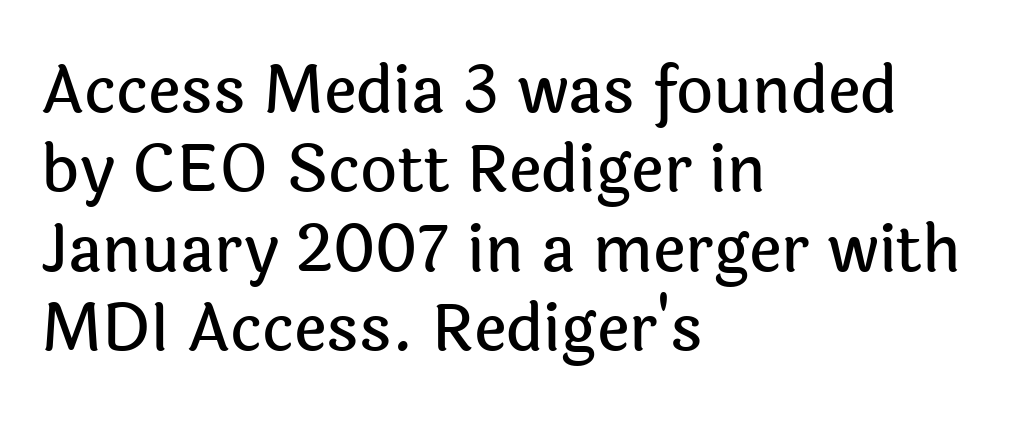
{"serif": "no", "italic": "no", "width": "normal", "x_height": "medium", "monospaced": "no", "underline": "no", "align": "left", "line_spacing_ratio": 1.24, "letter_spacing": "normal", "letter_spacing_em": 0.0, "glyph_px": 64}
